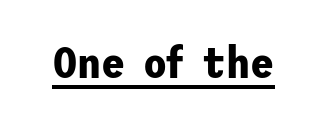
Q: Is the text bold? A: Yes.
Q: Is the text italic (slanted)? A: No, it is upright.
Q: Is the typeface a serif or a sans-serif typeface? A: Sans-serif.
Q: Is the text underlined? A: Yes.
Q: Is the spacing between letters normal or unusually wide? A: Normal.
Q: Width (condensed, normal, or wide)? A: Normal.
Q: Stroke contrast? A: Low.
Q: x-height? A: Medium.
